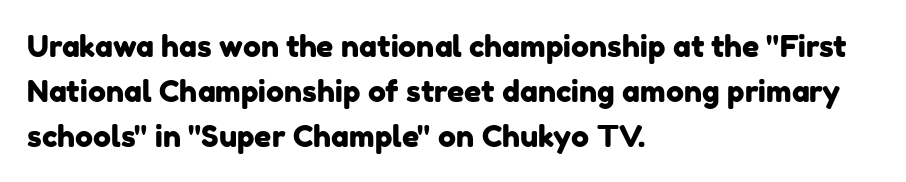
Each word holds together tightly as a unit, with standard inter-letter gaps. These lines are rendered in a variable-pitch font. Line spacing here is normal. Nope, no serifs anywhere on these letters. Check under the words: just untouched page.
